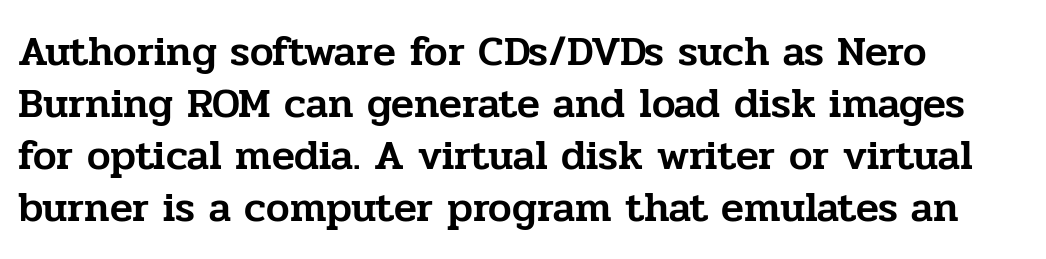
A student would call this left alignment; a typographer would say flush left, rag right. The text was rendered using a seriffed face with decorative stroke endings. Note the varied advance widths — an 'i' is clearly narrower than an 'm'. Underlining? Definitely not there. Italic: no, the glyphs are upright roman.
